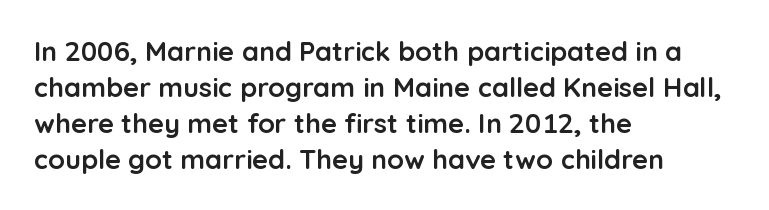
{"italic": "no", "bold": "yes", "underline": "no", "align": "left", "line_spacing": "normal", "line_spacing_ratio": 1.33, "letter_spacing": "normal", "letter_spacing_em": 0.0, "glyph_px": 27}
